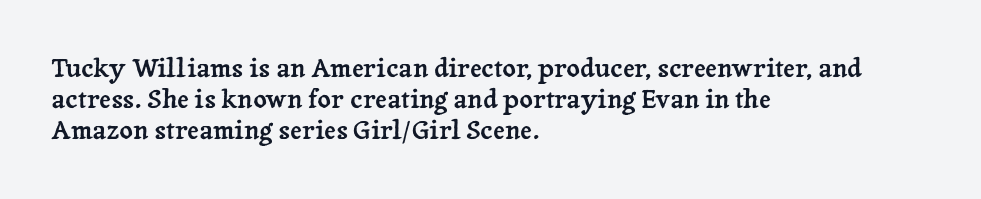
The passage is arranged the way most books set body copy — flush left. This is the regular roman posture of the typeface. The rendering keeps characters at their native spacing. Honestly, there is no underline to notice here at all.
